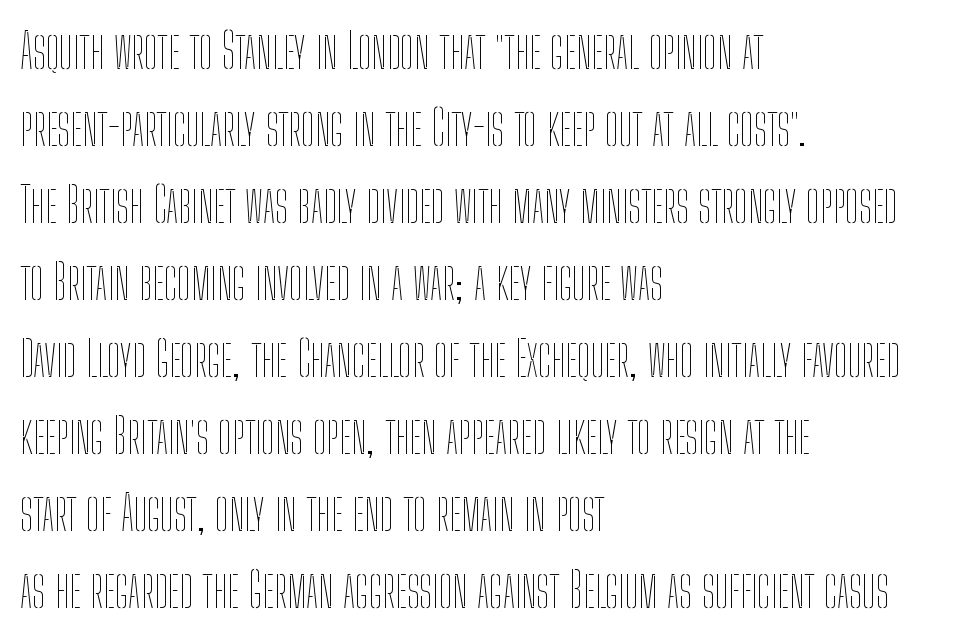
Q: Is the text bold? A: No.
Q: Is the text italic (slanted)? A: No, it is upright.
Q: Is the text underlined? A: No.
Q: How is the paragraph aligned? A: Left-aligned.
Q: Is the spacing between letters normal or unusually wide? A: Normal.
Q: Is the spacing between lines tight, normal or loose? A: Normal.
Q: Width (condensed, normal, or wide)? A: Condensed.
Q: Stroke contrast? A: Low.
Q: x-height? A: Medium.
Q: Monospaced? A: No.
